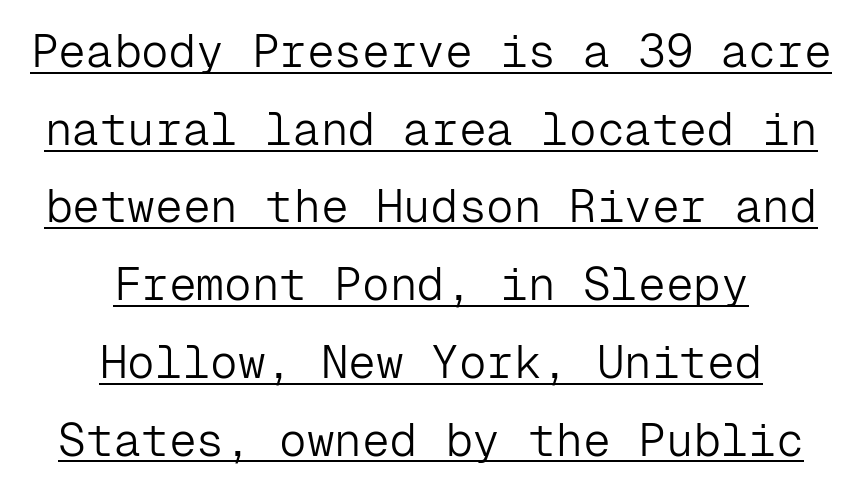
{"serif": "no", "italic": "no", "bold": "no", "weight": "light", "width": "normal", "stroke_contrast": "low", "x_height": "medium", "monospaced": "yes", "underline": "yes", "align": "center", "line_spacing": "normal", "line_spacing_ratio": 1.69, "letter_spacing": "normal", "letter_spacing_em": 0.0, "glyph_px": 46}
